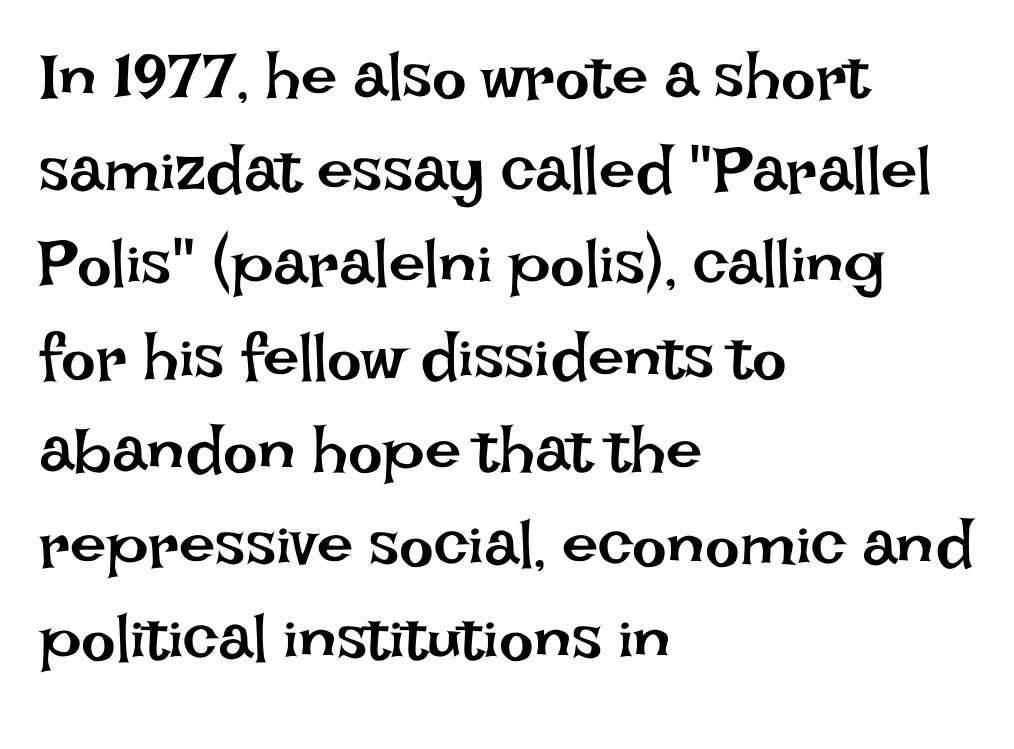
{"italic": "no", "bold": "no", "weight": "regular", "width": "normal", "stroke_contrast": "low", "x_height": "large", "monospaced": "no", "underline": "no", "align": "left", "line_spacing": "normal", "line_spacing_ratio": 1.44, "letter_spacing": "normal", "letter_spacing_em": 0.0, "glyph_px": 65}
